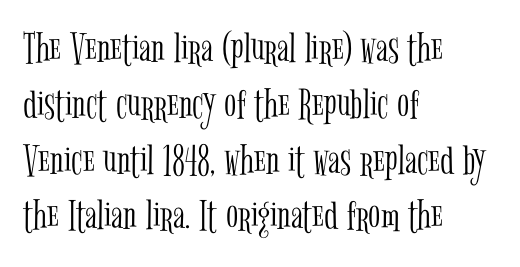
Q: Is the text bold? A: No.
Q: Is the text italic (slanted)? A: No, it is upright.
Q: Is the typeface a serif or a sans-serif typeface? A: Serif.
Q: Is the text underlined? A: No.
Q: How is the paragraph aligned? A: Left-aligned.
Q: Is the spacing between letters normal or unusually wide? A: Normal.
Q: Width (condensed, normal, or wide)? A: Condensed.
Q: Stroke contrast? A: Low.
Q: x-height? A: Medium.
Q: Monospaced? A: No.
